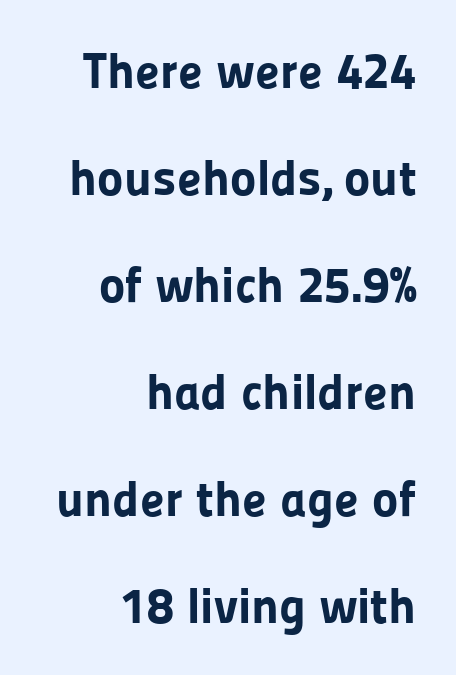
Q: Is the text bold? A: Yes.
Q: Is the text italic (slanted)? A: No, it is upright.
Q: Is the typeface a serif or a sans-serif typeface? A: Sans-serif.
Q: Is the text underlined? A: No.
Q: How is the paragraph aligned? A: Right-aligned.
Q: Is the spacing between letters normal or unusually wide? A: Normal.
Q: Is the spacing between lines tight, normal or loose? A: Loose.
Q: Width (condensed, normal, or wide)? A: Normal.
Q: Stroke contrast? A: Low.
Q: x-height? A: Medium.
Q: Monospaced? A: No.
